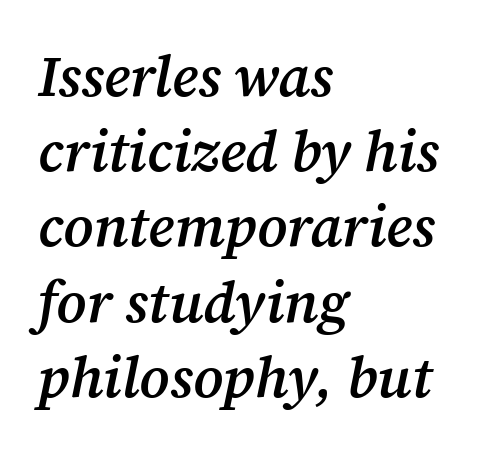
{"serif": "yes", "italic": "yes", "lean": "right", "slant_degrees": 12, "bold": "semi", "weight": "semibold", "width": "normal", "stroke_contrast": "medium", "x_height": "medium", "monospaced": "no", "underline": "no", "align": "left", "line_spacing": "normal", "line_spacing_ratio": 1.32, "letter_spacing": "normal", "letter_spacing_em": 0.0, "glyph_px": 57}
